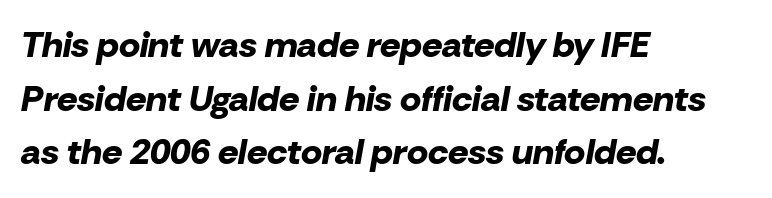
Q: Is the text bold? A: Yes.
Q: Is the text italic (slanted)? A: Yes, it leans right by about 10 degrees.
Q: Is the text underlined? A: No.
Q: How is the paragraph aligned? A: Left-aligned.
Q: Is the spacing between letters normal or unusually wide? A: Normal.
Q: Is the spacing between lines tight, normal or loose? A: Normal.
Q: Width (condensed, normal, or wide)? A: Normal.
Q: Stroke contrast? A: Low.
Q: x-height? A: Medium.
Q: Monospaced? A: No.
